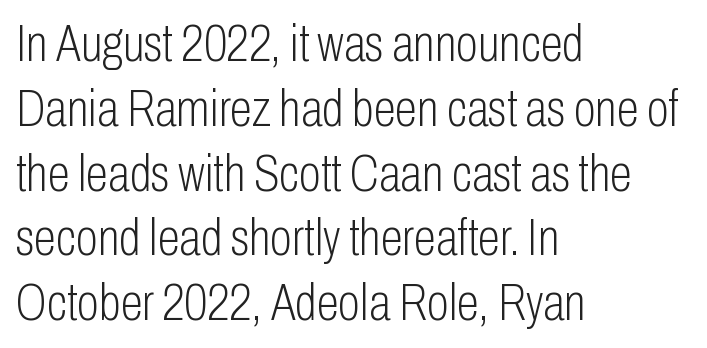
{"serif": "no", "italic": "no", "bold": "no", "weight": "light", "width": "condensed", "stroke_contrast": "low", "x_height": "medium", "monospaced": "no", "underline": "no", "align": "left", "line_spacing": "normal", "line_spacing_ratio": 1.27, "letter_spacing": "normal", "letter_spacing_em": 0.0, "glyph_px": 51}
